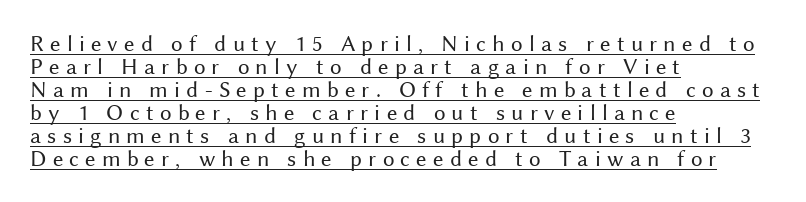
Q: Is the text bold? A: No.
Q: Is the text italic (slanted)? A: No, it is upright.
Q: Is the text underlined? A: Yes.
Q: How is the paragraph aligned? A: Left-aligned.
Q: Is the spacing between letters normal or unusually wide? A: Unusually wide.
Q: Is the spacing between lines tight, normal or loose? A: Tight.
